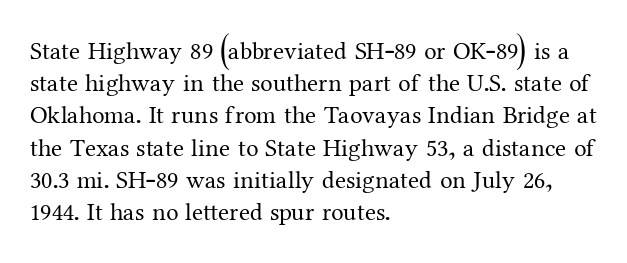
These lines keep a tight, regular rhythm from letter to letter. This sample is left-justified, so line endings fall wherever the words run out. The space between consecutive lines is moderate. Do the letters lean? They stand straight. The passage shown is not underscored anywhere. Stems and bowls with no extra thickness — not bold.
